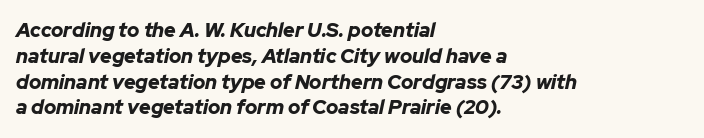
The image shows 20 px bold type, italic (leaning right); set left-aligned, normal line spacing (1.29x), normal letter spacing, not underlined.
